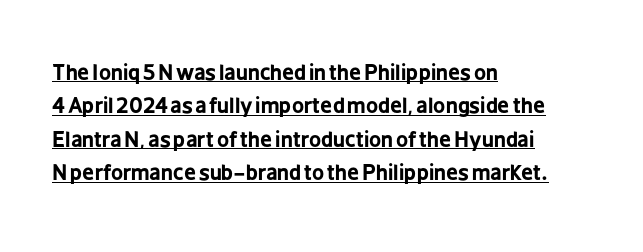
Q: Is the text bold? A: Yes.
Q: Is the text italic (slanted)? A: No, it is upright.
Q: Is the text underlined? A: Yes.
Q: How is the paragraph aligned? A: Left-aligned.
Q: Is the spacing between letters normal or unusually wide? A: Normal.
Q: Is the spacing between lines tight, normal or loose? A: Normal.
